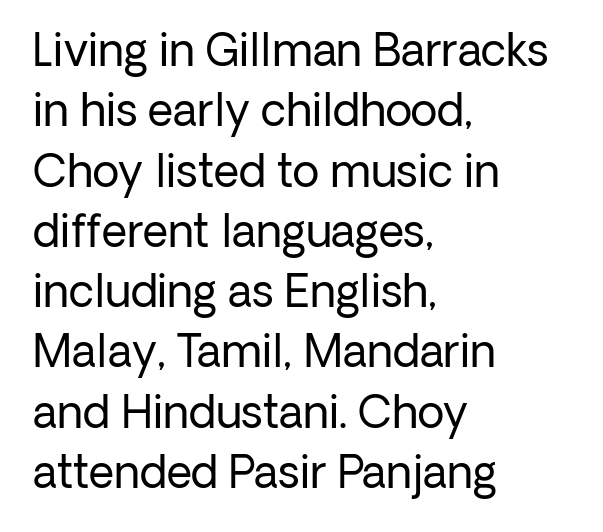
Q: Is the text bold? A: No.
Q: Is the text italic (slanted)? A: No, it is upright.
Q: Is the typeface a serif or a sans-serif typeface? A: Sans-serif.
Q: Is the text underlined? A: No.
Q: How is the paragraph aligned? A: Left-aligned.
Q: Is the spacing between letters normal or unusually wide? A: Normal.
Q: Is the spacing between lines tight, normal or loose? A: Normal.
Q: Width (condensed, normal, or wide)? A: Normal.
Q: Stroke contrast? A: Low.
Q: x-height? A: Medium.
Q: Monospaced? A: No.
